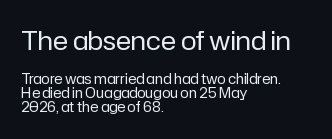
Quick note: underline off. The letters sit at their default tracking, neither squeezed nor spread. Summary of weight: not heavy and not bold. Is there any slant? The stems are plumb. Baseline-to-baseline distance is barely more than the letter height.
